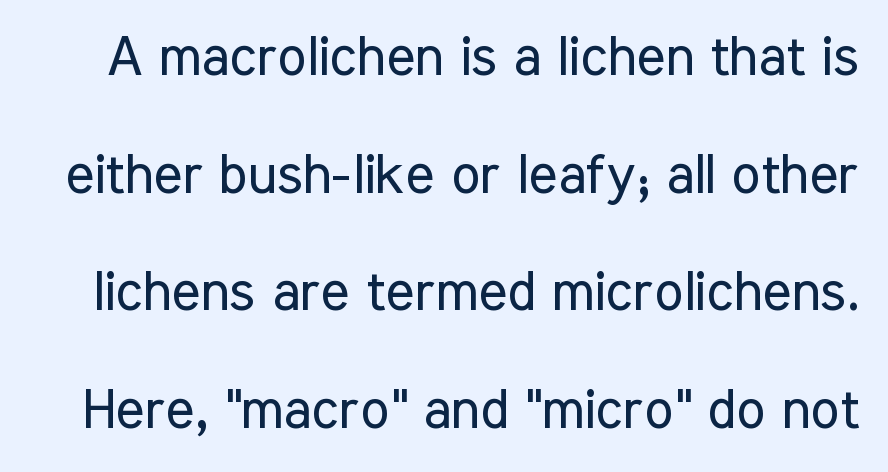
The image shows 55 px regular-weight, condensed sans-serif type, upright; set loose line spacing (2.14x), normal letter spacing, not underlined; low stroke contrast and a medium x-height.
